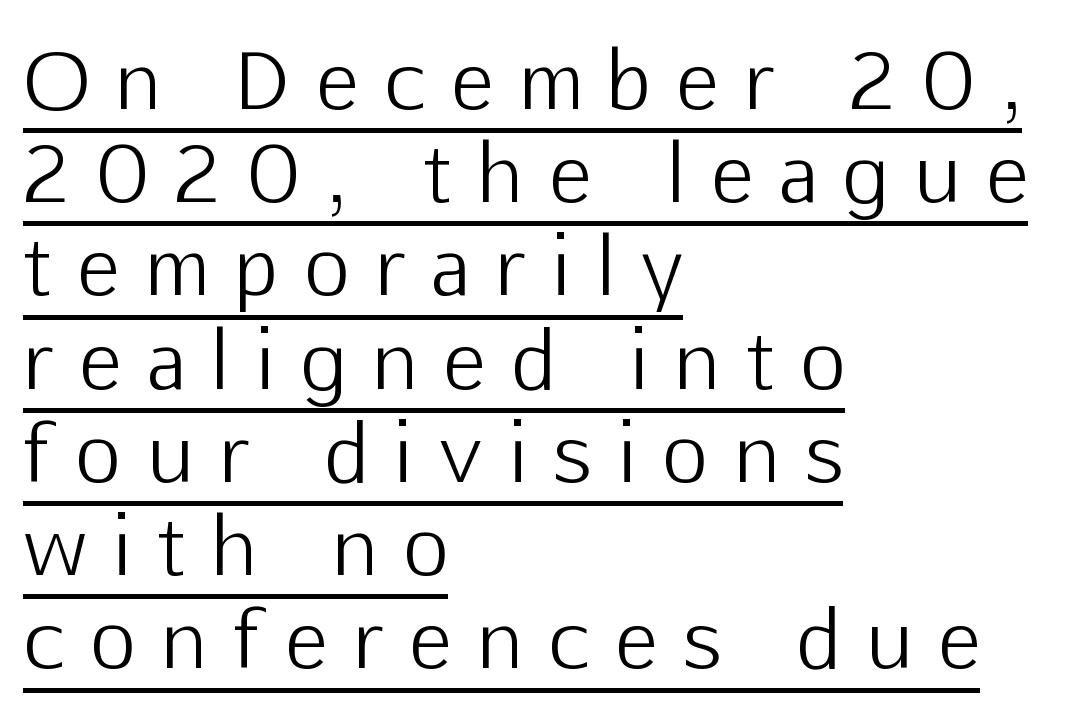
Q: Is the text bold? A: No.
Q: Is the text italic (slanted)? A: No, it is upright.
Q: Is the typeface a serif or a sans-serif typeface? A: Sans-serif.
Q: Is the text underlined? A: Yes.
Q: How is the paragraph aligned? A: Left-aligned.
Q: Is the spacing between letters normal or unusually wide? A: Unusually wide.
Q: Width (condensed, normal, or wide)? A: Normal.
Q: Stroke contrast? A: Low.
Q: x-height? A: Medium.
Q: Monospaced? A: No.
